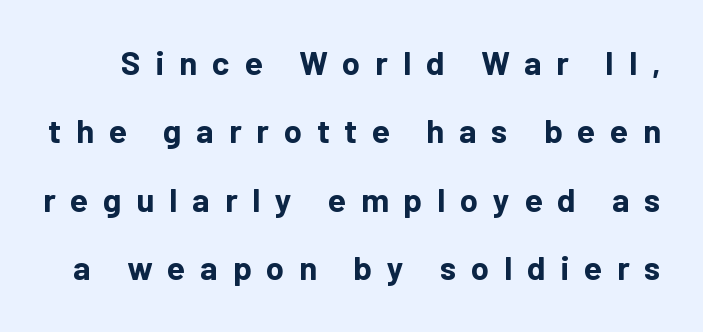
{"serif": "no", "italic": "no", "bold": "yes", "weight": "bold", "width": "normal", "stroke_contrast": "low", "x_height": "medium", "monospaced": "no", "underline": "no", "line_spacing": "loose", "line_spacing_ratio": 2.07, "letter_spacing": "wide", "letter_spacing_em": 0.45, "glyph_px": 33}
